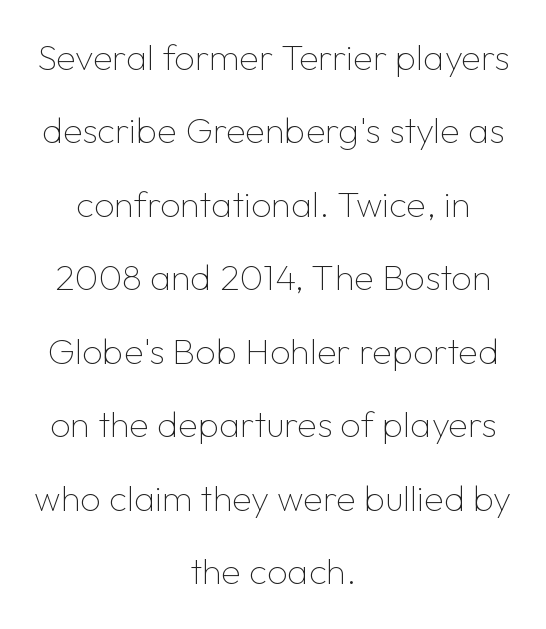
Nope, no serifs anywhere on these letters. This sample has the flowing, uneven cadence of proportional lettering. The line texture is even and compact thanks to regular tracking. Tall strokes in this sample are plumb rather than angled.
